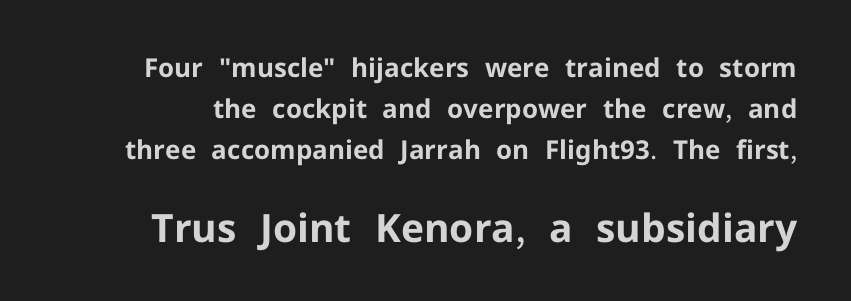
A full-strength bold gives these letters their thick strokes. Nobody touched the tracking dial on this one. A normal amount of white space separates one row of letters from the next. Ordinary non-slanted type is in use. The block sitting lower on the canvas is the one with enlarged characters. The strip under each line holds only bare page.
